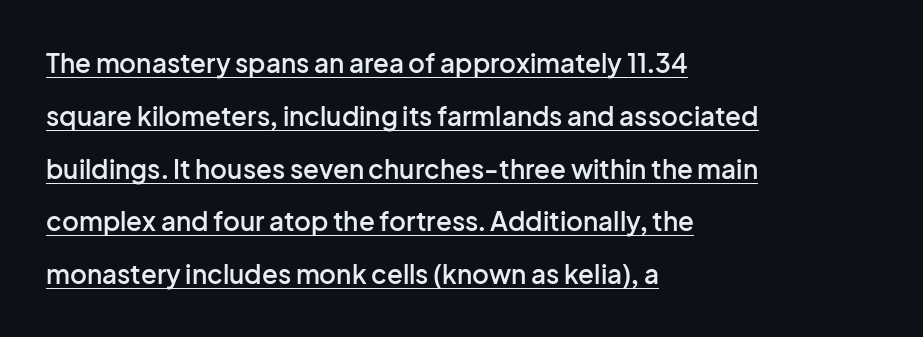
In terms of leading, this rendering errs on the spacious side. Designer's note — italics off, roman on. Students, observe the line beneath the letters — that is underlining. Teacher's note: observe the even left margin — that is flush-left alignment. Heft: intermediate — a semibold.
